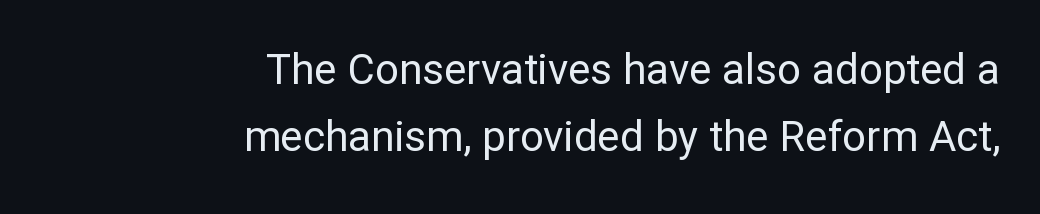
{"serif": "no", "italic": "no", "bold": "no", "weight": "regular", "width": "normal", "stroke_contrast": "low", "x_height": "medium", "monospaced": "no", "underline": "no", "align": "right", "line_spacing": "normal", "line_spacing_ratio": 1.59, "letter_spacing": "normal", "letter_spacing_em": 0.0, "glyph_px": 42}
